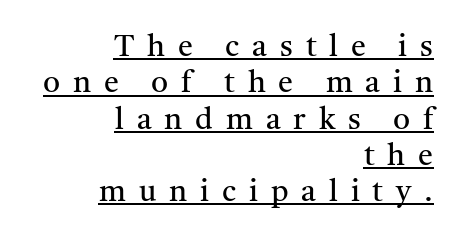
Q: Is the text bold? A: No.
Q: Is the text italic (slanted)? A: No, it is upright.
Q: Is the typeface a serif or a sans-serif typeface? A: Serif.
Q: Is the text underlined? A: Yes.
Q: How is the paragraph aligned? A: Right-aligned.
Q: Is the spacing between letters normal or unusually wide? A: Unusually wide.
Q: Width (condensed, normal, or wide)? A: Normal.
Q: Stroke contrast? A: Medium.
Q: x-height? A: Medium.
Q: Monospaced? A: No.
